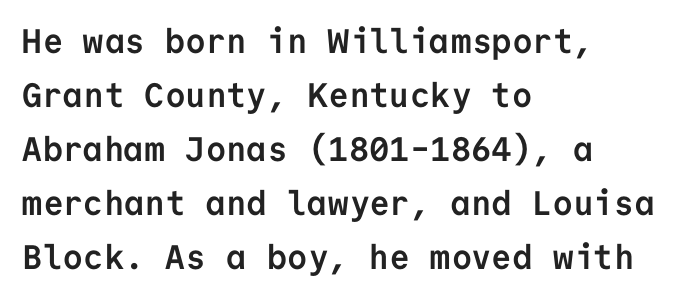
The image shows 34 px semibold sans-serif type, upright, monospaced; set left-aligned, normal line spacing (1.59x), normal letter spacing, not underlined; low stroke contrast and a medium x-height.
